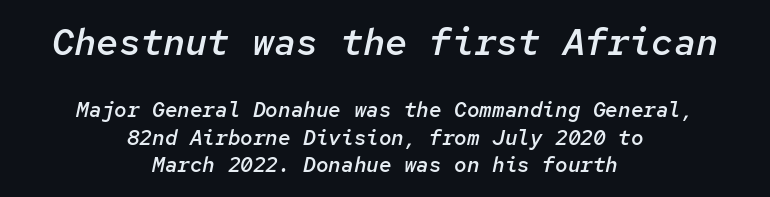
Whoever set this chose a conventional vertical rhythm. Visually, the top section dominates because its glyphs are scaled up. Short and long lines alike share a common midpoint. Note the uniform advance width — an 'i' takes as much space as an 'm'. If you drew a line through each stem, it would be angled. Characters follow at the spacing the type designer built in.
